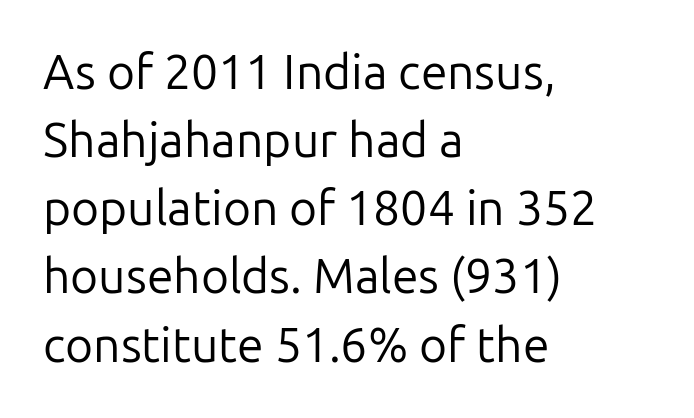
Q: Is the text bold? A: No.
Q: Is the text italic (slanted)? A: No, it is upright.
Q: Is the typeface a serif or a sans-serif typeface? A: Sans-serif.
Q: Is the text underlined? A: No.
Q: How is the paragraph aligned? A: Left-aligned.
Q: Is the spacing between letters normal or unusually wide? A: Normal.
Q: Is the spacing between lines tight, normal or loose? A: Normal.
Q: Width (condensed, normal, or wide)? A: Normal.
Q: Stroke contrast? A: Low.
Q: x-height? A: Medium.
Q: Monospaced? A: No.
